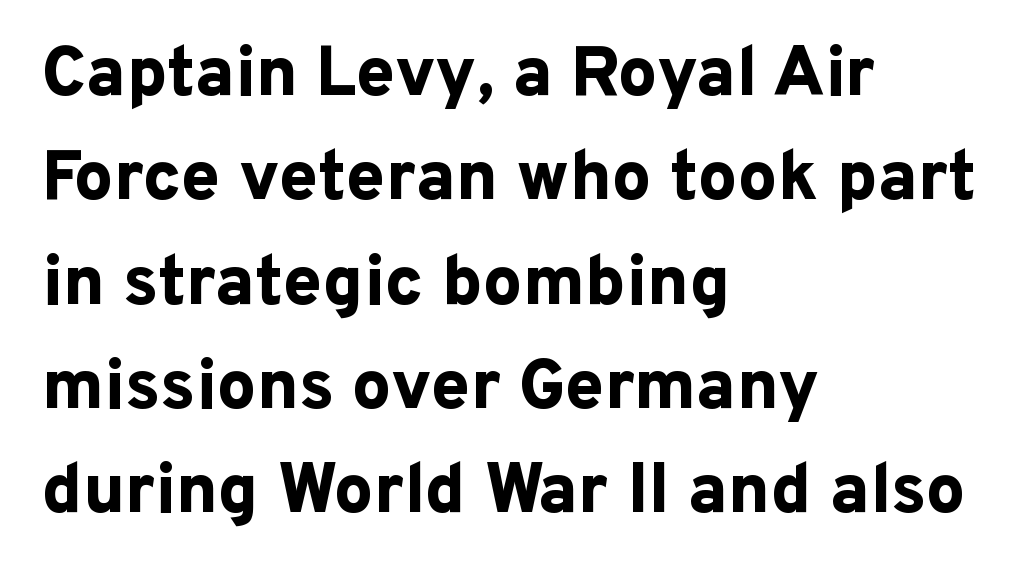
The image shows 70 px bold sans-serif type, upright; set left-aligned, normal line spacing (1.49x), normal letter spacing, not underlined; low stroke contrast and a medium x-height.
